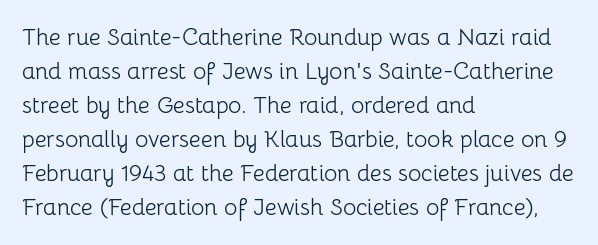
The type sits square on the baseline with zero lean. Stem width sits at or under what a default text font uses. Horizontally, the lines are justified to the leading edge only. This sample keeps an unexceptional amount of space between lines. The space beneath each line is pristine and unruled. There is no visible air inserted between adjacent glyphs.
